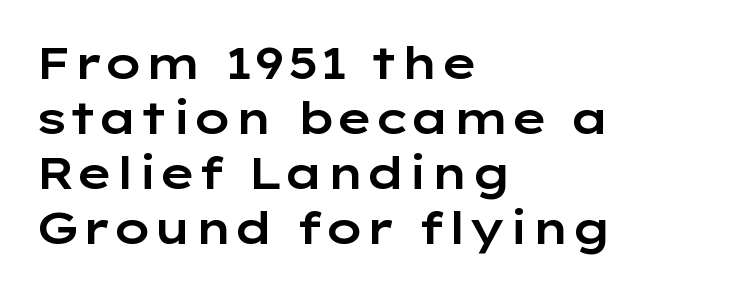
{"serif": "no", "italic": "no", "width": "wide", "stroke_contrast": "low", "x_height": "medium", "monospaced": "no", "underline": "no", "align": "left", "line_spacing": "normal", "line_spacing_ratio": 1.25, "letter_spacing": "normal", "letter_spacing_em": 0.0, "glyph_px": 44}
